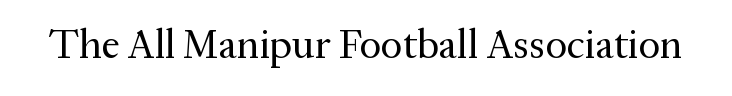
Q: Is the text bold? A: No.
Q: Is the text italic (slanted)? A: No, it is upright.
Q: Is the typeface a serif or a sans-serif typeface? A: Serif.
Q: Is the text underlined? A: No.
Q: Is the spacing between letters normal or unusually wide? A: Normal.
Q: Width (condensed, normal, or wide)? A: Normal.
Q: Stroke contrast? A: Medium.
Q: x-height? A: Medium.
Q: Monospaced? A: No.
